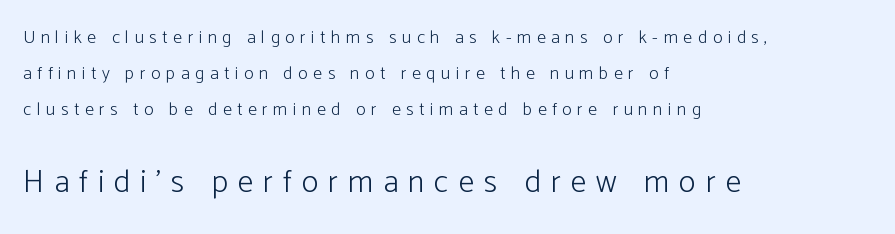
Q: Is the text bold? A: No.
Q: Is the text italic (slanted)? A: No, it is upright.
Q: Is the typeface a serif or a sans-serif typeface? A: Sans-serif.
Q: Is the text underlined? A: No.
Q: How is the paragraph aligned? A: Left-aligned.
Q: Is the spacing between letters normal or unusually wide? A: Unusually wide.
Q: Is the spacing between lines tight, normal or loose? A: Loose.
Q: Which block of text is set in a larger size, the first (top) or the second (bottom)? A: The second (bottom) one.
Q: Width (condensed, normal, or wide)? A: Normal.
Q: Stroke contrast? A: Low.
Q: x-height? A: Medium.
Q: Monospaced? A: No.
